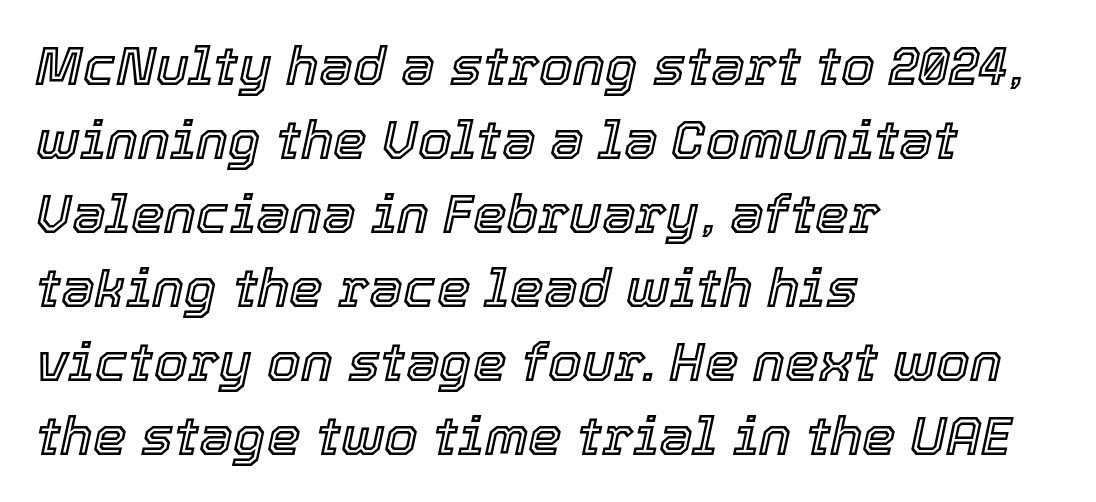
Q: Is the text italic (slanted)? A: Yes, it leans right by about 12 degrees.
Q: Is the text underlined? A: No.
Q: How is the paragraph aligned? A: Left-aligned.
Q: Is the spacing between letters normal or unusually wide? A: Normal.
Q: Is the spacing between lines tight, normal or loose? A: Normal.
Q: Width (condensed, normal, or wide)? A: Normal.
Q: x-height? A: Medium.
Q: Monospaced? A: No.
